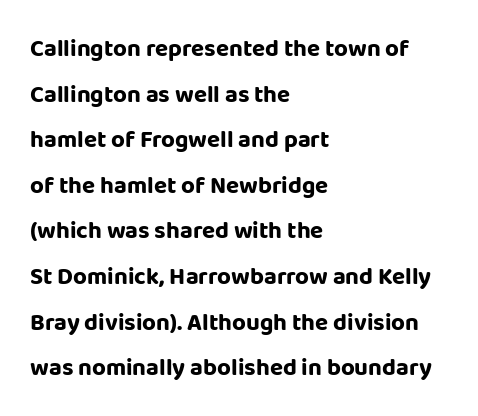
The image shows 24 px bold type, upright; set left-aligned, loose line spacing (1.9x), normal letter spacing, not underlined.
